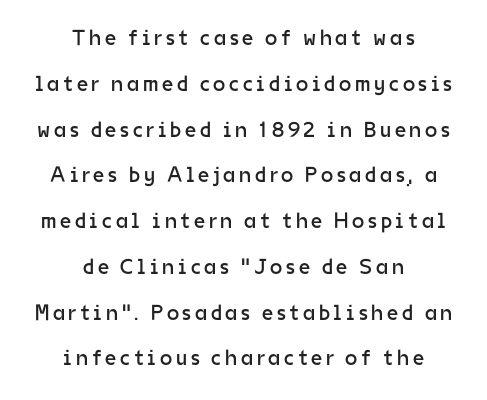
If you measured baseline to baseline, you'd find a long distance. Unbolded letterforms with no extra heft. The typography opts for an upright posture over an oblique one. These lines are centered, leaving both edges ragged. The string is rendered with underlining switched off.
